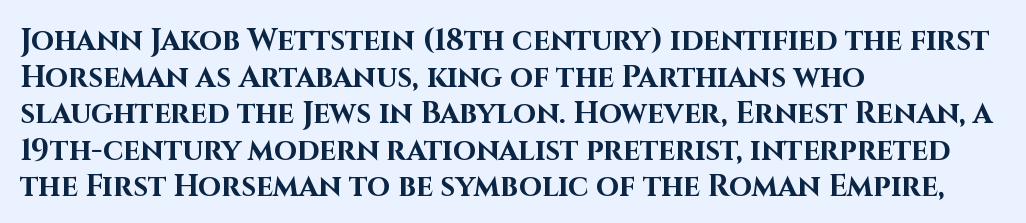
Q: Is the text bold? A: Yes.
Q: Is the text italic (slanted)? A: No, it is upright.
Q: Is the typeface a serif or a sans-serif typeface? A: Sans-serif.
Q: Is the text underlined? A: No.
Q: How is the paragraph aligned? A: Left-aligned.
Q: Is the spacing between letters normal or unusually wide? A: Normal.
Q: Width (condensed, normal, or wide)? A: Normal.
Q: Stroke contrast? A: High.
Q: x-height? A: Large.
Q: Monospaced? A: No.
